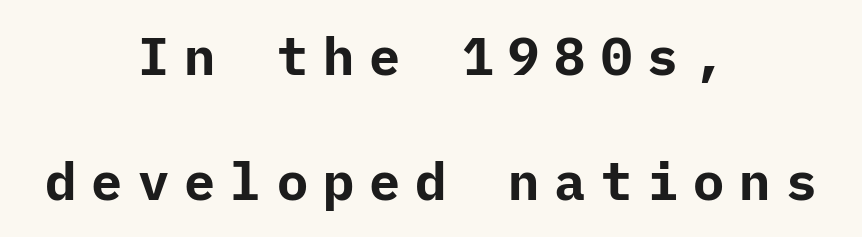
The image shows 52 px bold sans-serif type, upright; set centered, loose line spacing (2.41x), unusually wide letter spacing (+0.29 em), not underlined; low stroke contrast and a medium x-height.
